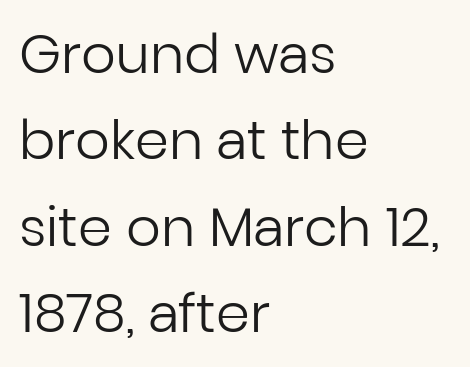
Q: Is the text bold? A: No.
Q: Is the text italic (slanted)? A: No, it is upright.
Q: Is the typeface a serif or a sans-serif typeface? A: Sans-serif.
Q: Is the text underlined? A: No.
Q: How is the paragraph aligned? A: Left-aligned.
Q: Is the spacing between letters normal or unusually wide? A: Normal.
Q: Is the spacing between lines tight, normal or loose? A: Normal.
Q: Width (condensed, normal, or wide)? A: Normal.
Q: Stroke contrast? A: Low.
Q: x-height? A: Medium.
Q: Monospaced? A: No.
